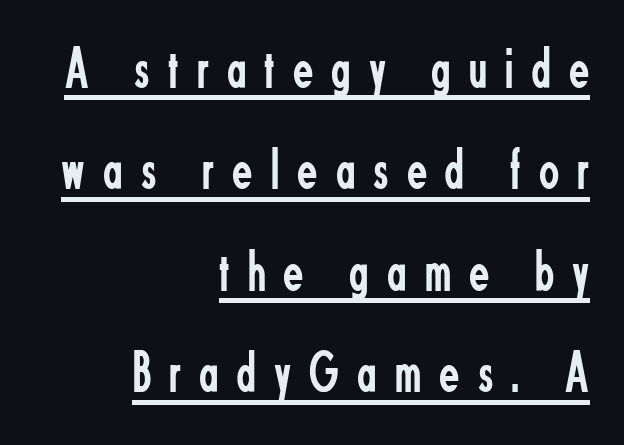
Q: Is the text bold? A: No.
Q: Is the text italic (slanted)? A: No, it is upright.
Q: Is the typeface a serif or a sans-serif typeface? A: Sans-serif.
Q: Is the text underlined? A: Yes.
Q: How is the paragraph aligned? A: Right-aligned.
Q: Is the spacing between letters normal or unusually wide? A: Unusually wide.
Q: Width (condensed, normal, or wide)? A: Condensed.
Q: Stroke contrast? A: Low.
Q: x-height? A: Small.
Q: Monospaced? A: No.
